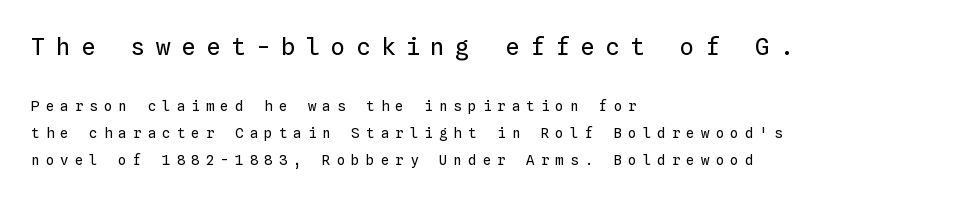
These lines stand farther apart than default settings would place them. The space directly below the letters is spotless. Counters stay open thanks to moderate or lighter strokes. Caption: expanded tracking, letters set apart. When letters stand straight like this, we call the style roman or upright. Which margin do the lines hug? The left one — the right edge is uneven.
